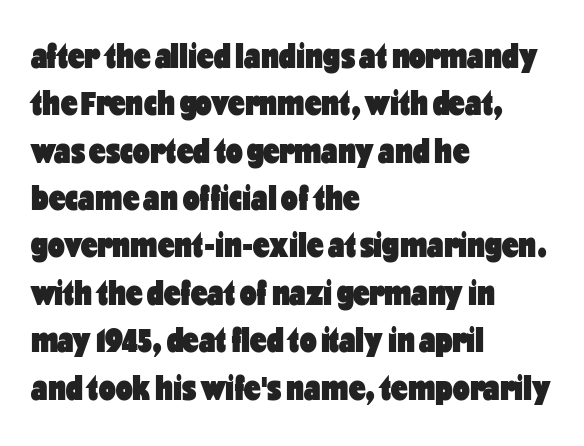
The image shows 37 px heavy, condensed sans-serif type, upright; set left-aligned, normal line spacing (1.28x), normal letter spacing, not underlined; low stroke contrast and a medium x-height.
